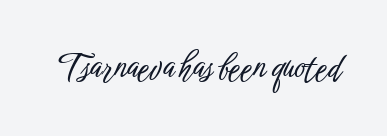
The image shows 33 px condensed sans-serif type; set normal letter spacing, not underlined; low stroke contrast and a medium x-height.
